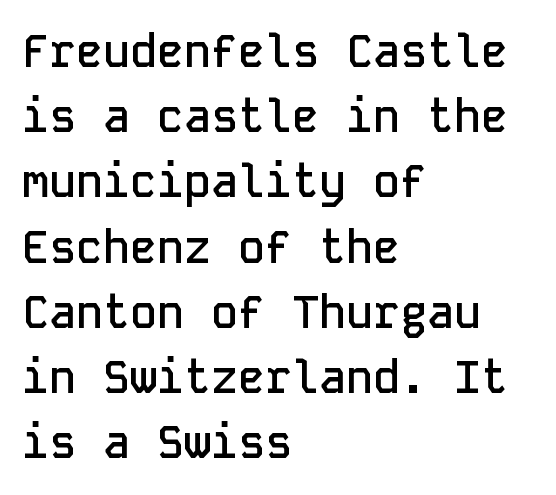
Q: Is the text bold? A: Semi-bold.
Q: Is the text italic (slanted)? A: No, it is upright.
Q: Is the typeface a serif or a sans-serif typeface? A: Sans-serif.
Q: Is the text underlined? A: No.
Q: How is the paragraph aligned? A: Left-aligned.
Q: Is the spacing between letters normal or unusually wide? A: Normal.
Q: Is the spacing between lines tight, normal or loose? A: Normal.
Q: Width (condensed, normal, or wide)? A: Normal.
Q: Stroke contrast? A: Low.
Q: x-height? A: Medium.
Q: Monospaced? A: Yes.
